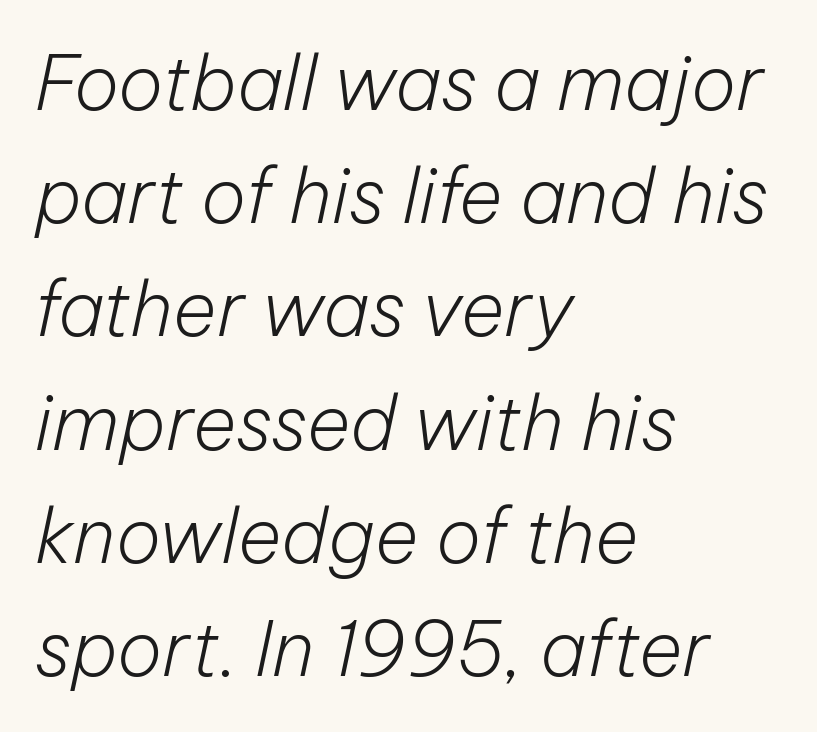
The image shows 75 px light type, italic (leaning right); set left-aligned, normal line spacing (1.51x), normal letter spacing, not underlined; low stroke contrast and a medium x-height.
